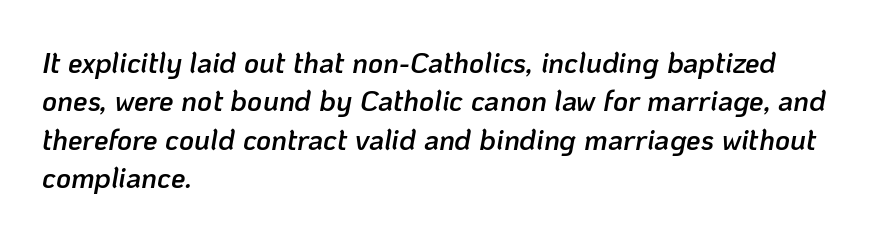
Q: Is the text bold? A: Semi-bold.
Q: Is the text italic (slanted)? A: Yes, it leans right by about 10 degrees.
Q: Is the text underlined? A: No.
Q: How is the paragraph aligned? A: Left-aligned.
Q: Is the spacing between letters normal or unusually wide? A: Normal.
Q: Is the spacing between lines tight, normal or loose? A: Normal.
Q: Width (condensed, normal, or wide)? A: Normal.
Q: Stroke contrast? A: Low.
Q: x-height? A: Medium.
Q: Monospaced? A: No.
